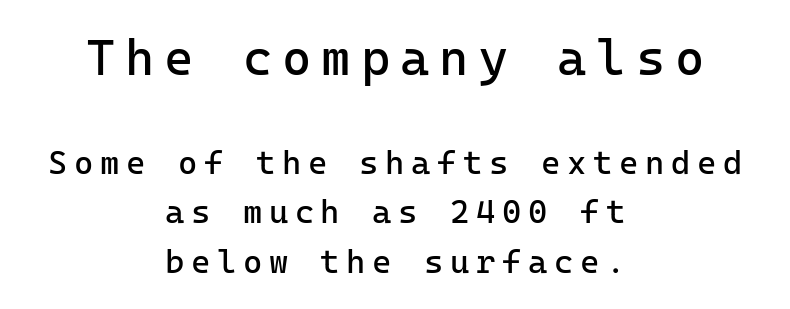
The image shows 50 px regular-weight sans-serif type, upright, monospaced; set centered, normal line spacing (1.5x), unusually wide letter spacing (+0.2 em), not underlined; the first (top) block is 1.52x larger; low stroke contrast and a medium x-height.
